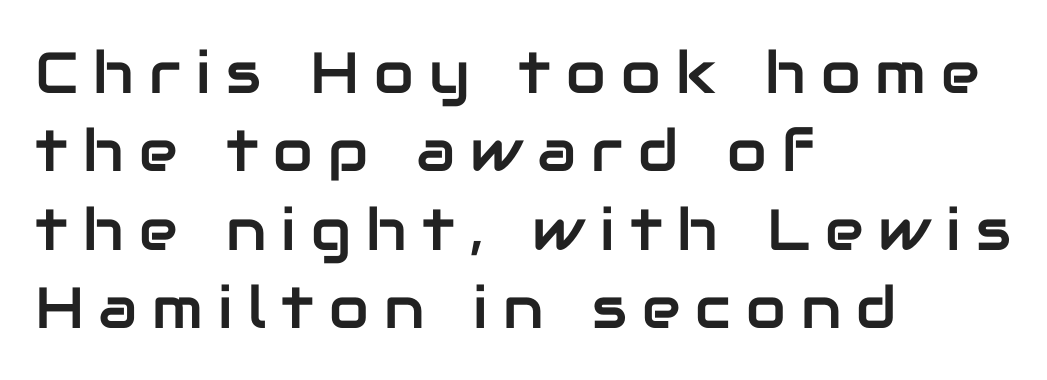
{"serif": "no", "italic": "no", "width": "normal", "stroke_contrast": "low", "x_height": "medium", "monospaced": "no", "underline": "no", "align": "left", "line_spacing": "normal", "line_spacing_ratio": 1.35, "letter_spacing": "wide", "letter_spacing_em": 0.26, "glyph_px": 58}
